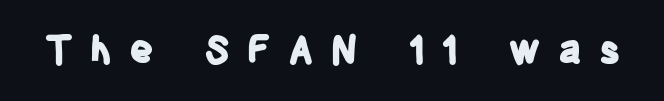
{"serif": "no", "italic": "no", "bold": "yes", "weight": "bold", "width": "condensed", "stroke_contrast": "low", "x_height": "large", "monospaced": "no", "underline": "no", "letter_spacing": "wide", "letter_spacing_em": 0.44, "glyph_px": 38}
